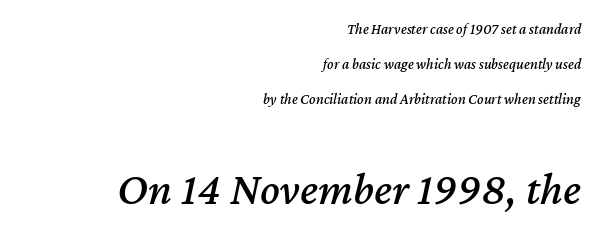
Q: Is the text italic (slanted)? A: Yes, it leans right by about 12 degrees.
Q: Is the text underlined? A: No.
Q: How is the paragraph aligned? A: Right-aligned.
Q: Is the spacing between letters normal or unusually wide? A: Normal.
Q: Is the spacing between lines tight, normal or loose? A: Loose.
Q: Which block of text is set in a larger size, the first (top) or the second (bottom)? A: The second (bottom) one.
Q: Width (condensed, normal, or wide)? A: Normal.
Q: Stroke contrast? A: Medium.
Q: x-height? A: Medium.
Q: Monospaced? A: No.
